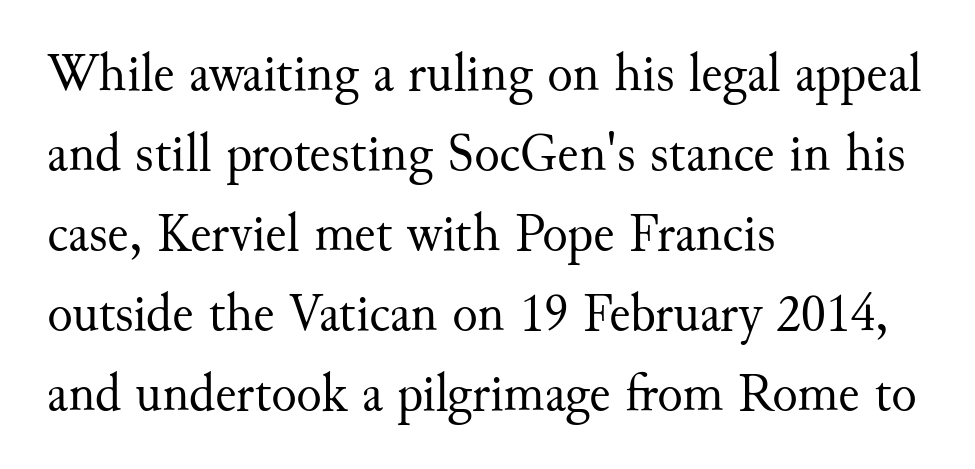
Q: Is the text bold? A: No.
Q: Is the text italic (slanted)? A: No, it is upright.
Q: Is the typeface a serif or a sans-serif typeface? A: Serif.
Q: Is the text underlined? A: No.
Q: How is the paragraph aligned? A: Left-aligned.
Q: Is the spacing between letters normal or unusually wide? A: Normal.
Q: Is the spacing between lines tight, normal or loose? A: Normal.
Q: Width (condensed, normal, or wide)? A: Normal.
Q: Stroke contrast? A: Medium.
Q: x-height? A: Small.
Q: Monospaced? A: No.
